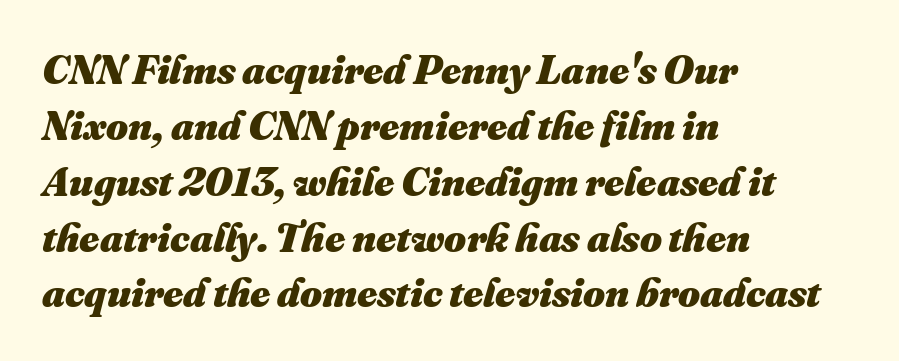
The image shows 42 px heavy type; set left-aligned, normal line spacing (1.33x), normal letter spacing, not underlined; medium stroke contrast and a small x-height.
